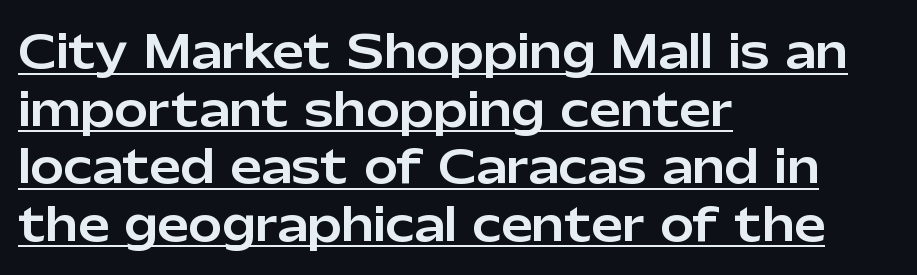
{"serif": "no", "italic": "no", "width": "normal", "stroke_contrast": "low", "x_height": "medium", "monospaced": "no", "underline": "yes", "align": "left", "line_spacing": "normal", "line_spacing_ratio": 1.28, "letter_spacing": "normal", "letter_spacing_em": 0.0, "glyph_px": 45}
